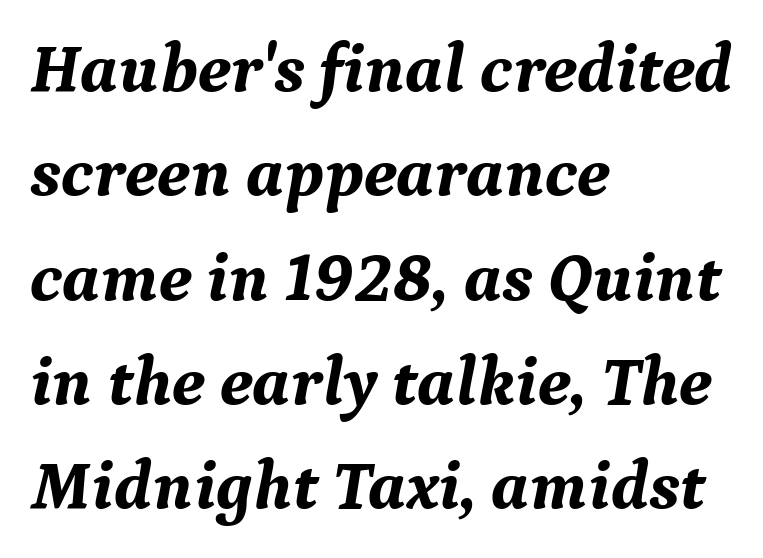
Strokes here are thick enough to call this a true bold. Slant detected: the letters are inclined. These lines are set flush left with a ragged right edge. Examine the stroke ends and you'll spot serifs. Think of a printed novel: that variable character pitch is what you see here. Glance below the letters and you will spot only blank space.
